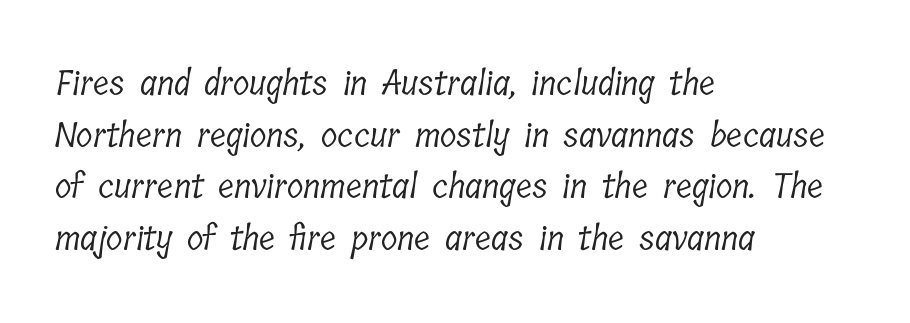
{"serif": "yes", "bold": "no", "weight": "light", "width": "condensed", "stroke_contrast": "low", "x_height": "medium", "monospaced": "no", "underline": "no", "align": "left", "line_spacing": "normal", "line_spacing_ratio": 1.52, "letter_spacing": "normal", "letter_spacing_em": 0.0, "glyph_px": 34}
